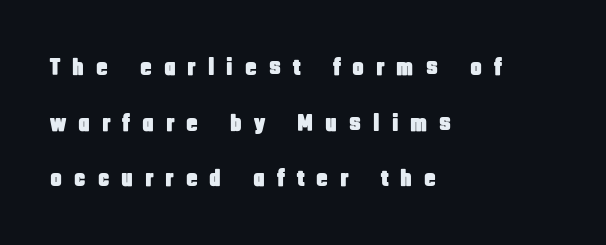
The image shows 24 px text type, upright; set left-aligned, loose line spacing (2.32x), unusually wide letter spacing (+0.5 em), not underlined.
